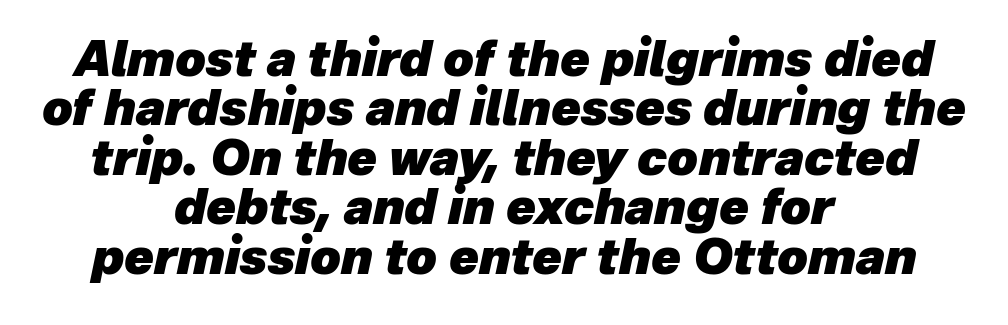
Q: Is the text bold? A: Yes.
Q: Is the text italic (slanted)? A: Yes, it leans right by about 12 degrees.
Q: Is the text underlined? A: No.
Q: How is the paragraph aligned? A: Centered.
Q: Is the spacing between letters normal or unusually wide? A: Normal.
Q: Is the spacing between lines tight, normal or loose? A: Tight.
Q: Width (condensed, normal, or wide)? A: Normal.
Q: Stroke contrast? A: Low.
Q: x-height? A: Medium.
Q: Monospaced? A: No.
